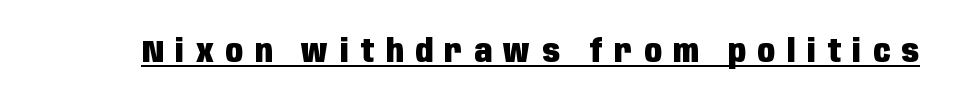
The face used here is rendered with a markedly widened letterfit. The characters display no serif detailing; their extremities are plain. The lettering stays uniformly vertical, giving the passage a roman look. The sample has been set heavy, in full bold.
